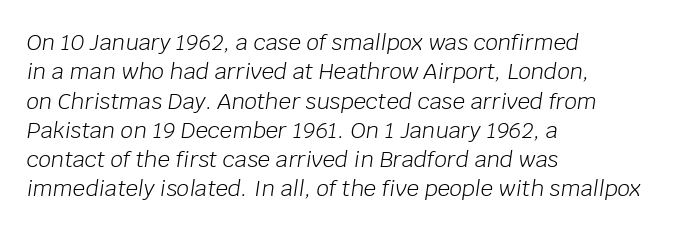
{"italic": "yes", "lean": "right", "slant_degrees": 8, "bold": "no", "underline": "no", "align": "left", "line_spacing": "normal", "line_spacing_ratio": 1.33, "letter_spacing": "normal", "letter_spacing_em": 0.0, "glyph_px": 22}
